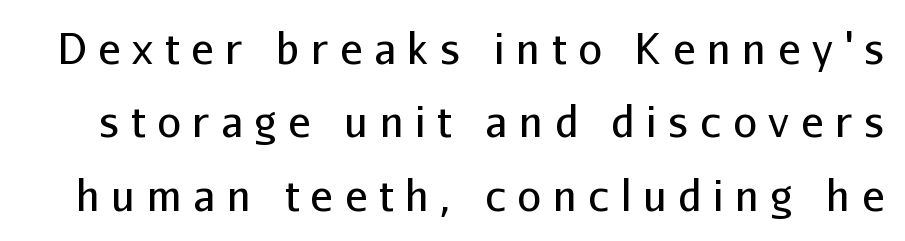
The passage shown has open, widely tracked lettering throughout. Letterform terminals end flat and unadorned throughout the passage. The passage shown is typed in a proportional face where columns would drift. It's the straight-up-and-down kind of type. Any mark beneath the type? The region is blank. Letters have the restrained weight of plain body copy at most.
